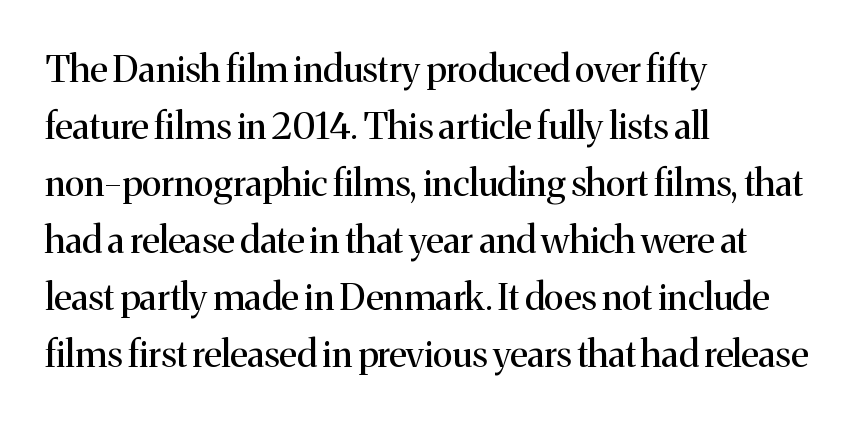
Q: Is the text bold? A: No.
Q: Is the text italic (slanted)? A: No, it is upright.
Q: Is the typeface a serif or a sans-serif typeface? A: Serif.
Q: Is the text underlined? A: No.
Q: How is the paragraph aligned? A: Left-aligned.
Q: Is the spacing between letters normal or unusually wide? A: Normal.
Q: Is the spacing between lines tight, normal or loose? A: Normal.
Q: Width (condensed, normal, or wide)? A: Normal.
Q: Stroke contrast? A: Medium.
Q: x-height? A: Medium.
Q: Monospaced? A: No.
